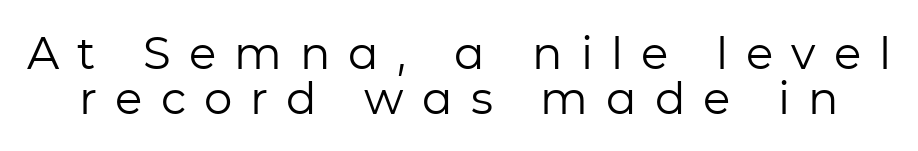
{"serif": "no", "italic": "no", "bold": "no", "weight": "regular", "width": "normal", "stroke_contrast": "low", "x_height": "medium", "monospaced": "no", "underline": "no", "line_spacing": "tight", "line_spacing_ratio": 0.99, "letter_spacing": "wide", "letter_spacing_em": 0.4, "glyph_px": 45}
